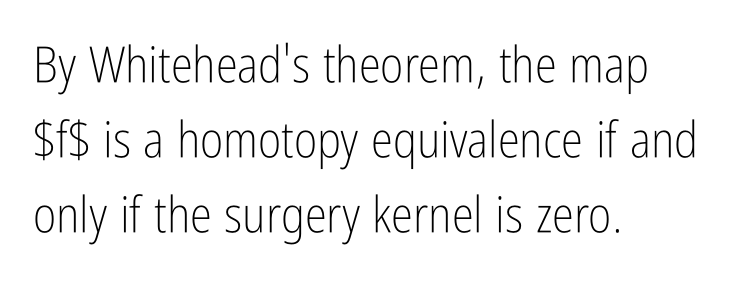
Q: Is the text bold? A: No.
Q: Is the text italic (slanted)? A: No, it is upright.
Q: Is the typeface a serif or a sans-serif typeface? A: Sans-serif.
Q: Is the text underlined? A: No.
Q: How is the paragraph aligned? A: Left-aligned.
Q: Is the spacing between letters normal or unusually wide? A: Normal.
Q: Is the spacing between lines tight, normal or loose? A: Normal.
Q: Width (condensed, normal, or wide)? A: Condensed.
Q: Stroke contrast? A: Low.
Q: x-height? A: Medium.
Q: Monospaced? A: No.
